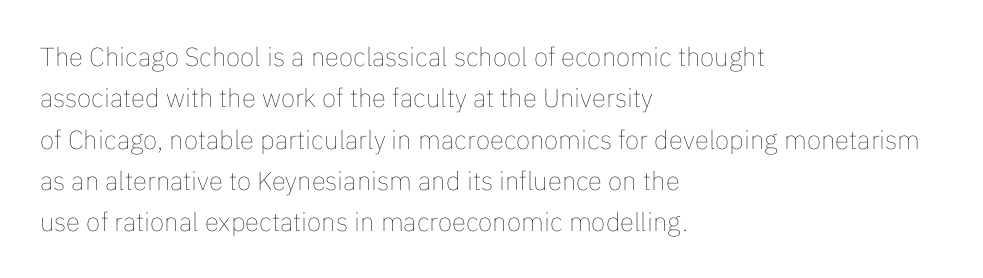
Q: Is the text bold? A: No.
Q: Is the text italic (slanted)? A: No, it is upright.
Q: Is the text underlined? A: No.
Q: How is the paragraph aligned? A: Left-aligned.
Q: Is the spacing between letters normal or unusually wide? A: Normal.
Q: Is the spacing between lines tight, normal or loose? A: Normal.
